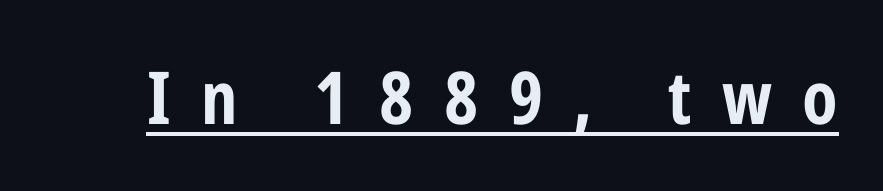
Q: Is the text bold? A: Yes.
Q: Is the text italic (slanted)? A: No, it is upright.
Q: Is the typeface a serif or a sans-serif typeface? A: Sans-serif.
Q: Is the text underlined? A: Yes.
Q: Is the spacing between letters normal or unusually wide? A: Unusually wide.
Q: Width (condensed, normal, or wide)? A: Condensed.
Q: Stroke contrast? A: Low.
Q: x-height? A: Medium.
Q: Monospaced? A: No.
